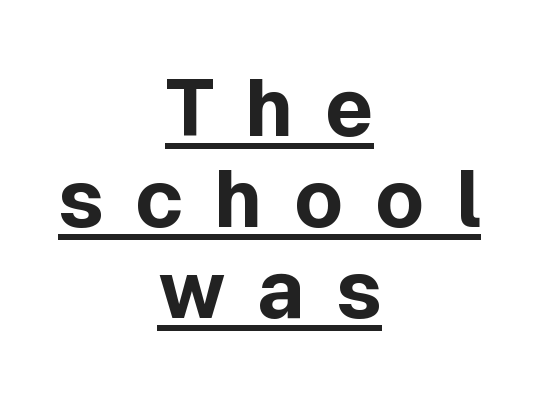
Q: Is the text bold? A: Yes.
Q: Is the text italic (slanted)? A: No, it is upright.
Q: Is the typeface a serif or a sans-serif typeface? A: Sans-serif.
Q: Is the text underlined? A: Yes.
Q: How is the paragraph aligned? A: Centered.
Q: Is the spacing between letters normal or unusually wide? A: Unusually wide.
Q: Is the spacing between lines tight, normal or loose? A: Tight.
Q: Width (condensed, normal, or wide)? A: Normal.
Q: x-height? A: Medium.
Q: Monospaced? A: No.
